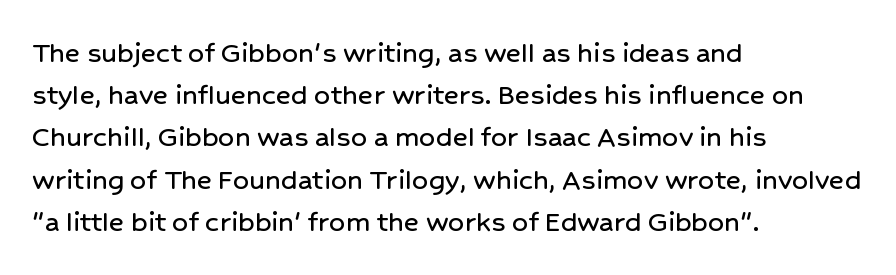
Q: Is the text italic (slanted)? A: No, it is upright.
Q: Is the typeface a serif or a sans-serif typeface? A: Sans-serif.
Q: Is the text underlined? A: No.
Q: How is the paragraph aligned? A: Left-aligned.
Q: Is the spacing between letters normal or unusually wide? A: Normal.
Q: Is the spacing between lines tight, normal or loose? A: Normal.
Q: Width (condensed, normal, or wide)? A: Normal.
Q: Stroke contrast? A: Low.
Q: x-height? A: Medium.
Q: Monospaced? A: No.
